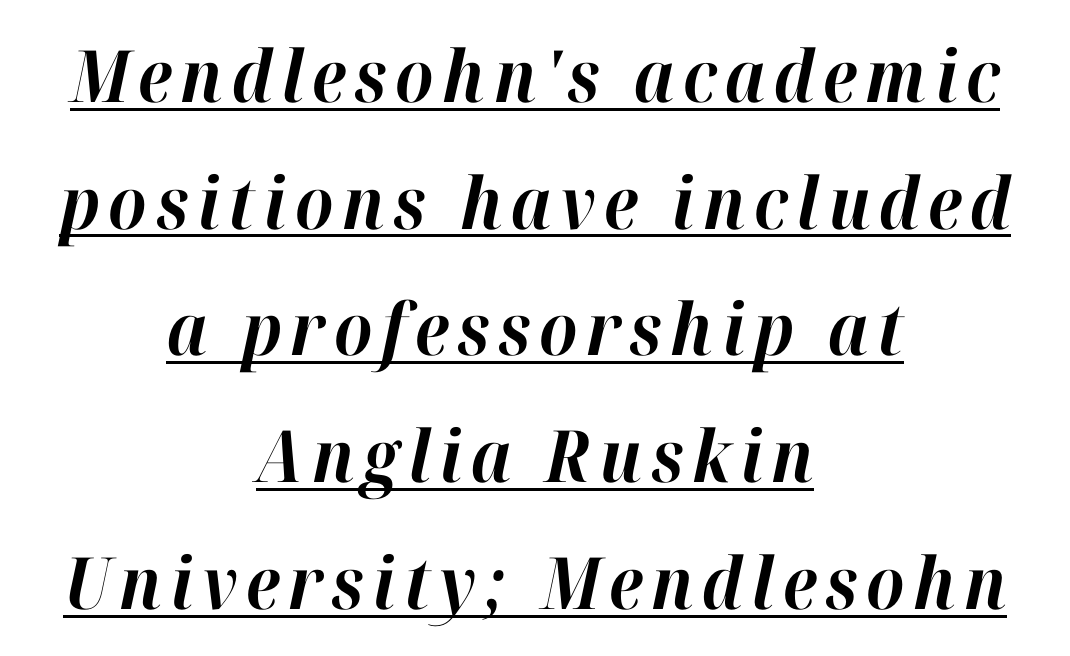
In terms of posture, this sample is oblique. The face used here is proportionally spaced, like ordinary book or web type. Weight: bold. Is the block centered? Yes — each line is placed symmetrically about the middle. Underlining? Definitely there.
